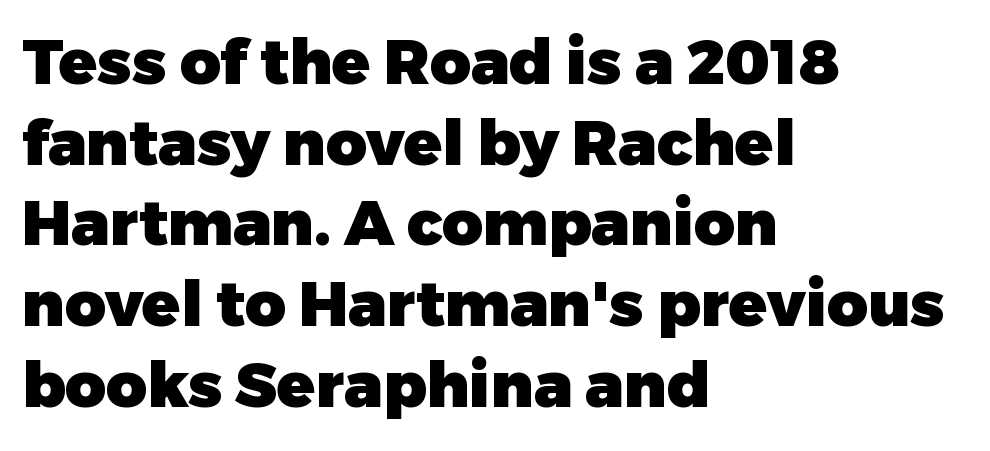
The passage shown is not underscored anywhere. Summary of vertical rhythm: regular, with standard interline spacing. Every character sits straight up, as roman type does. These words are printed bold, with thick strokes throughout. The face used here is rendered with its standard letterfit. The letters advance in unequal steps, a hallmark of proportional type.
